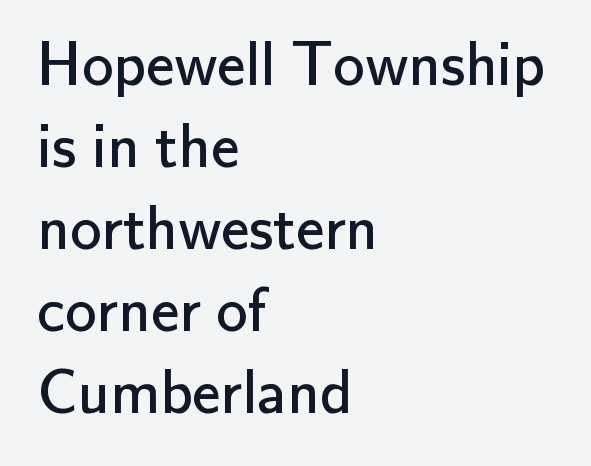
The image shows 63 px regular-weight sans-serif type, upright; set left-aligned, normal line spacing (1.3x), normal letter spacing, not underlined; low stroke contrast and a small x-height.
